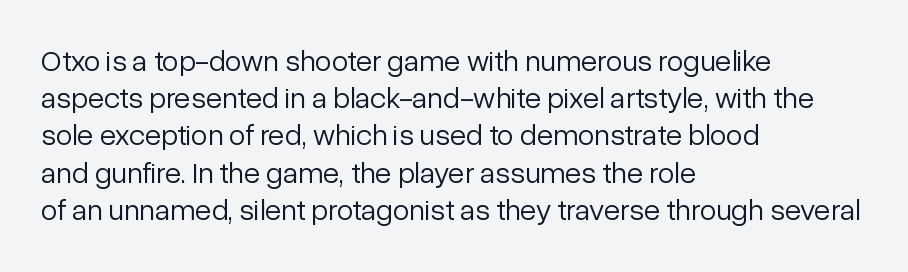
{"serif": "no", "italic": "no", "bold": "no", "weight": "light", "width": "normal", "stroke_contrast": "low", "x_height": "medium", "monospaced": "no", "underline": "no", "align": "left", "line_spacing_ratio": 1.24, "letter_spacing": "normal", "letter_spacing_em": 0.0, "glyph_px": 30}
